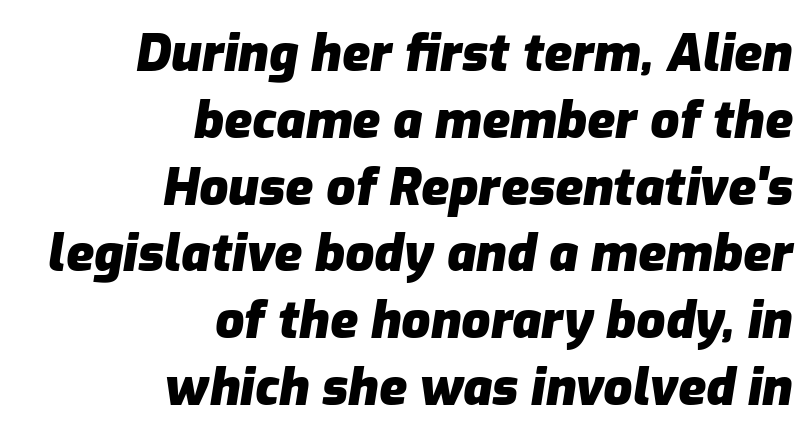
The image shows 51 px heavy type, italic (leaning right); set right-aligned, normal line spacing (1.31x), normal letter spacing, not underlined; low stroke contrast and a medium x-height.
